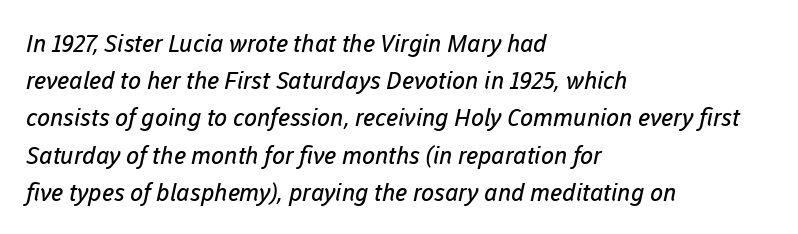
{"bold": "no", "underline": "no", "align": "left", "line_spacing": "normal", "line_spacing_ratio": 1.55, "letter_spacing": "normal", "letter_spacing_em": 0.0, "glyph_px": 24}
